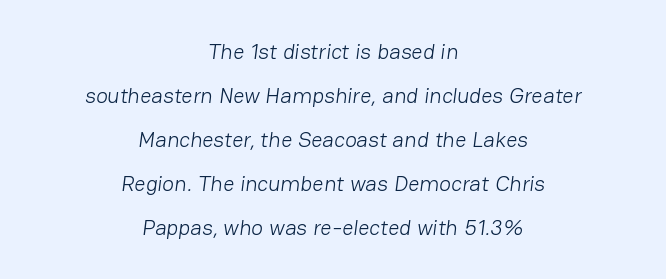
The image shows 22 px text type; set centered, loose line spacing (2.0x), normal letter spacing, not underlined.
